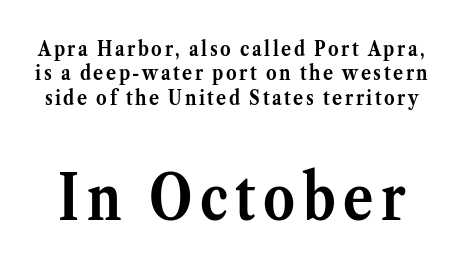
{"serif": "yes", "italic": "no", "bold": "yes", "weight": "semibold", "width": "normal", "stroke_contrast": "medium", "x_height": "medium", "monospaced": "no", "underline": "no", "line_spacing_ratio": 1.16, "larger_block": "second", "size_ratio": 3.0, "glyph_px": 63}
